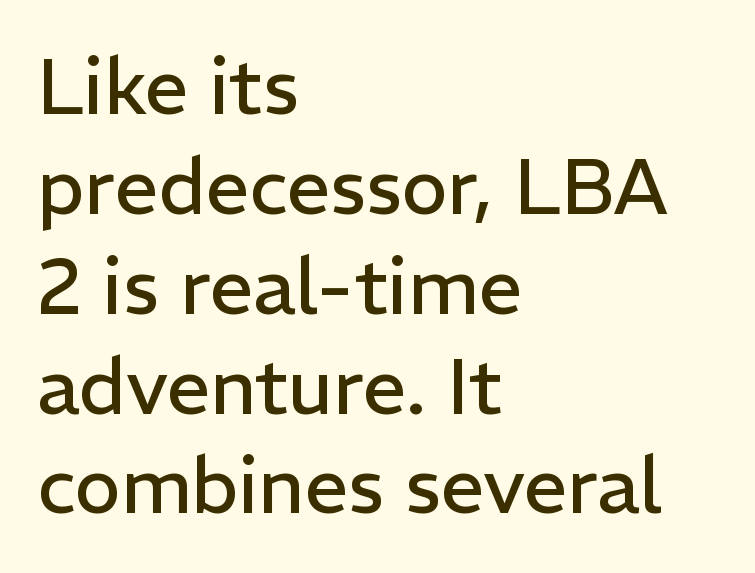
{"serif": "no", "italic": "no", "bold": "no", "weight": "regular", "width": "normal", "stroke_contrast": "low", "x_height": "medium", "monospaced": "no", "underline": "no", "align": "left", "line_spacing": "normal", "line_spacing_ratio": 1.28, "letter_spacing": "normal", "letter_spacing_em": 0.0, "glyph_px": 78}
